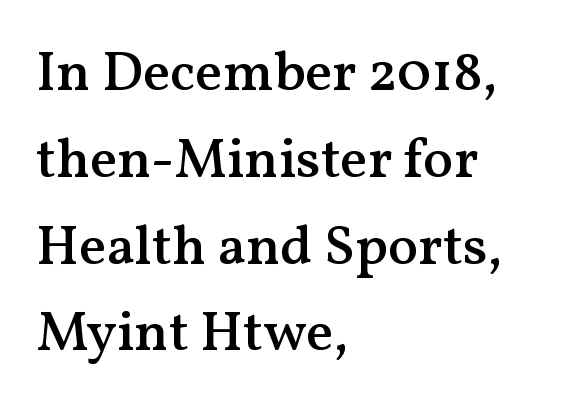
Tall strokes in this sample are plumb rather than angled. How are the letters spaced? Ordinarily, with no added tracking. A typesetter would call this leading conventional body-copy spacing. I'd describe the lettering as semibold — firm but not a full bold. Does the type have serifs? Yes, each stem ends in a small foot. Line beginnings align vertically; line endings do not.
